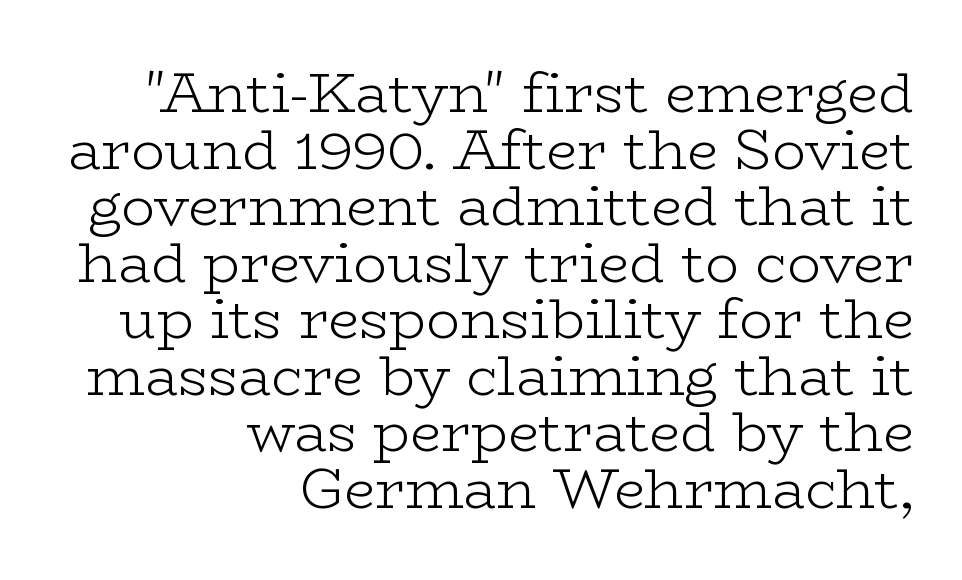
The image shows 56 px light, wide serif type, upright; set right-aligned, tight line spacing (1.01x), normal letter spacing, not underlined; low stroke contrast and a medium x-height.
